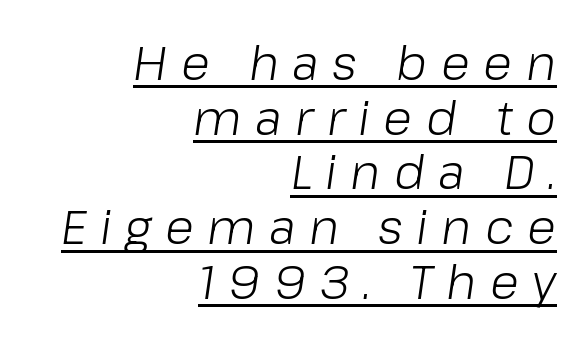
Q: Is the text bold? A: No.
Q: Is the text italic (slanted)? A: Yes, it leans right by about 8 degrees.
Q: Is the text underlined? A: Yes.
Q: How is the paragraph aligned? A: Right-aligned.
Q: Is the spacing between letters normal or unusually wide? A: Unusually wide.
Q: Is the spacing between lines tight, normal or loose? A: Tight.
Q: Width (condensed, normal, or wide)? A: Normal.
Q: Stroke contrast? A: Low.
Q: x-height? A: Medium.
Q: Monospaced? A: No.
